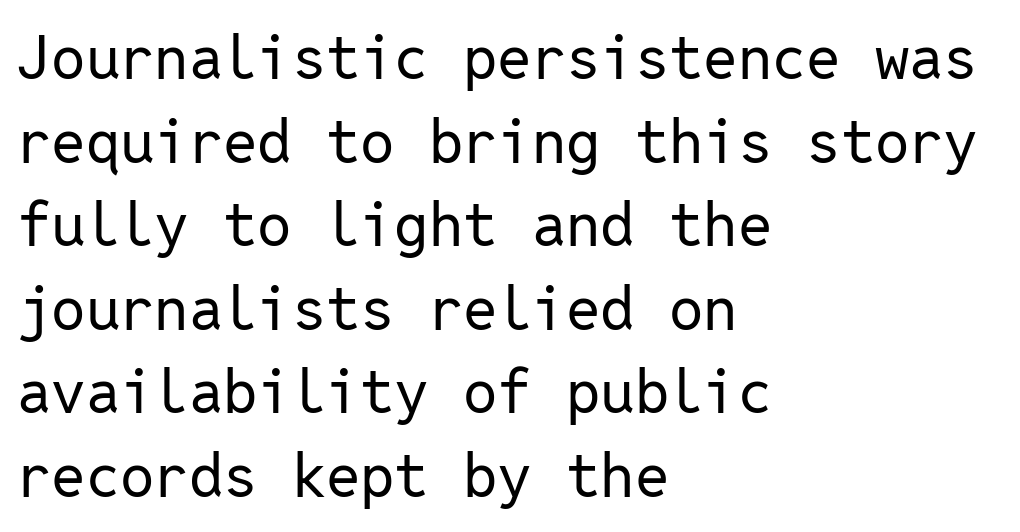
These lines sit exactly where default settings would place them. Style check: upright. No extra tracking has been applied to these lines. This rendering uses left alignment, leaving the right contour irregular. Here the designer chose a console-style face with uniform glyph widths.
